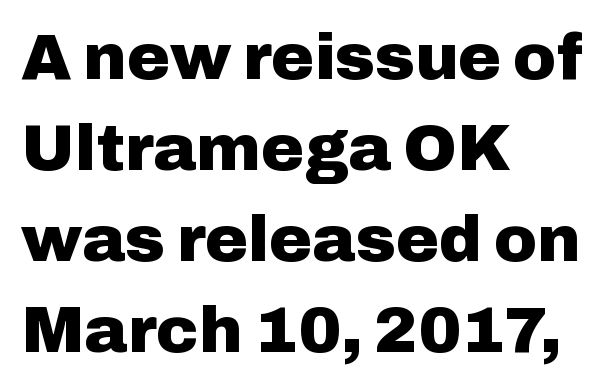
The image shows 65 px heavy sans-serif type, upright; set left-aligned, normal line spacing (1.4x), normal letter spacing, not underlined; low stroke contrast and a medium x-height.
